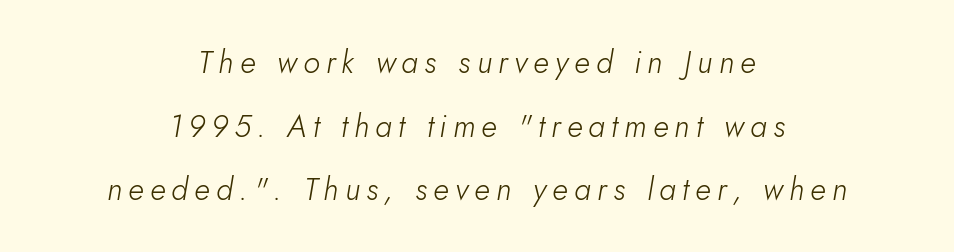
{"italic": "yes", "lean": "right", "slant_degrees": 10, "bold": "no", "weight": "light", "width": "normal", "stroke_contrast": "low", "x_height": "small", "monospaced": "no", "underline": "no", "align": "center", "line_spacing": "loose", "line_spacing_ratio": 2.05, "letter_spacing": "wide", "letter_spacing_em": 0.2, "glyph_px": 31}
